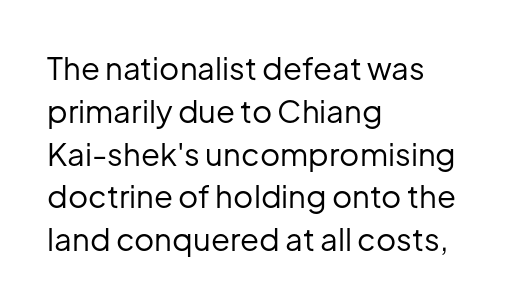
Q: Is the text bold? A: No.
Q: Is the text italic (slanted)? A: No, it is upright.
Q: Is the typeface a serif or a sans-serif typeface? A: Sans-serif.
Q: Is the text underlined? A: No.
Q: How is the paragraph aligned? A: Left-aligned.
Q: Is the spacing between letters normal or unusually wide? A: Normal.
Q: Is the spacing between lines tight, normal or loose? A: Normal.
Q: Width (condensed, normal, or wide)? A: Normal.
Q: Stroke contrast? A: Low.
Q: x-height? A: Medium.
Q: Monospaced? A: No.
